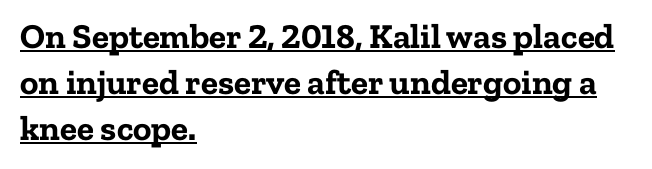
Designer's note — italics off, roman on. The sample has been set heavy, in full bold. Think of a printed novel: that variable character pitch is what you see here. Little horizontal feet cap the strokes, marking this as serif type.
